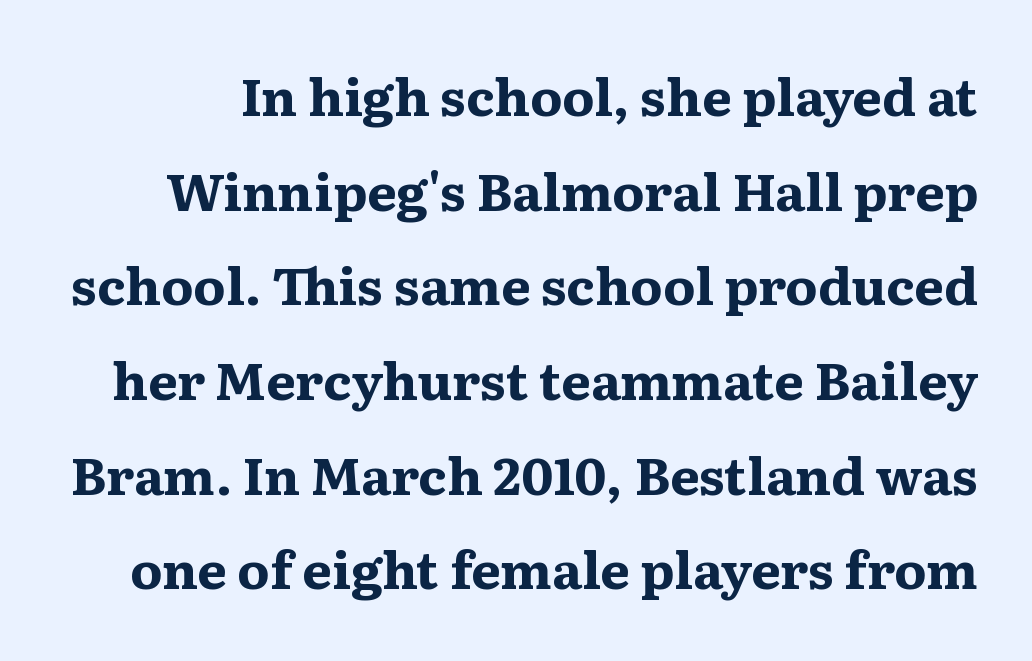
{"serif": "yes", "italic": "no", "bold": "yes", "weight": "bold", "width": "wide", "stroke_contrast": "medium", "x_height": "medium", "monospaced": "no", "underline": "no", "line_spacing_ratio": 1.82, "letter_spacing": "normal", "letter_spacing_em": 0.0, "glyph_px": 52}
